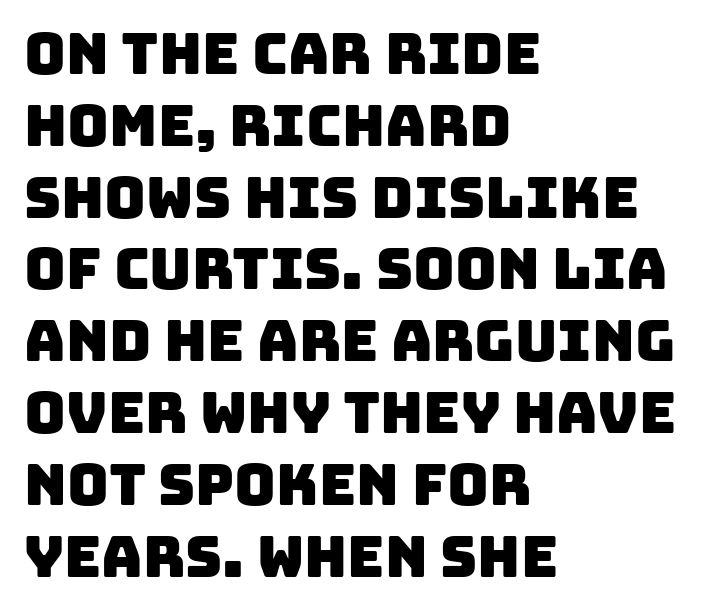
Which margin do the lines hug? The left one — the right edge is uneven. A typesetter would call this proportional, since set widths differ per character. Underlining? Definitely not there. In terms of letterform style, serifs are entirely absent.
